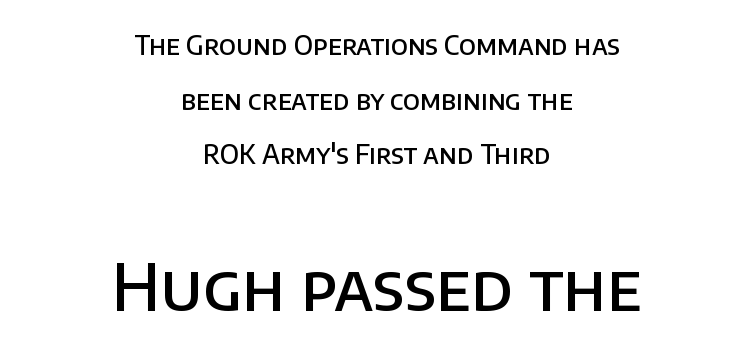
How are the letters spaced? Ordinarily, with no added tracking. Characters remain perfectly vertical along every line. Horizontal alignment here is central, giving a formal, balanced look. Each row of text sits above clean, open space. Whoever set this chose breathing room over compactness in the vertical rhythm.
